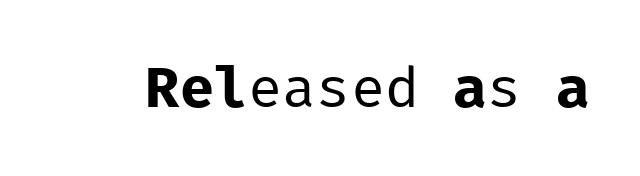
The image shows 57 px regular-weight sans-serif type, upright, monospaced; set normal letter spacing, not underlined; low stroke contrast and a medium x-height.
